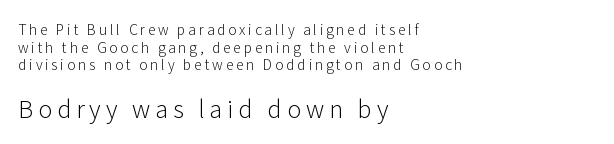
The image shows 24 px text type, upright; set left-aligned, normal line spacing (1.26x), unusually wide letter spacing (+0.2 em), not underlined; the second (bottom) block is 1.71x larger.
